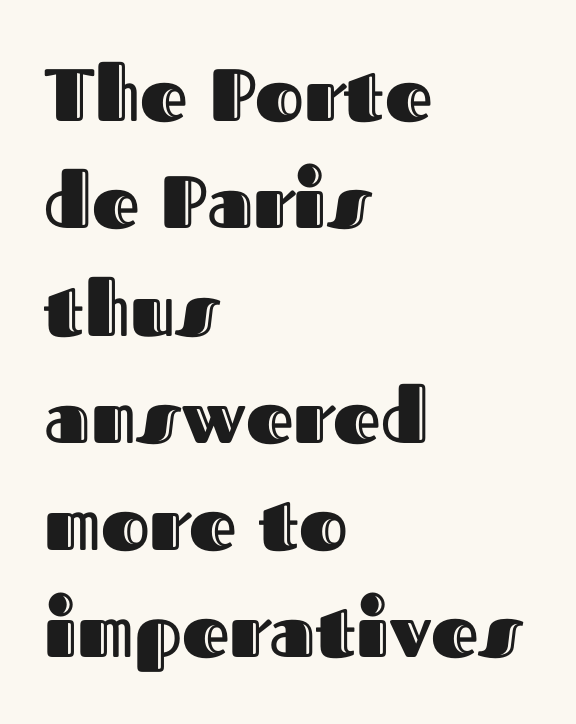
Letters rest on an invisible, unmarked baseline. Varying glyph widths throughout — classic text-font behaviour. Tracking value appears to be zero — textbook default spacing. The rag falls on the right side of this text block. Leading: standard. Italic: no, the glyphs are upright roman.
